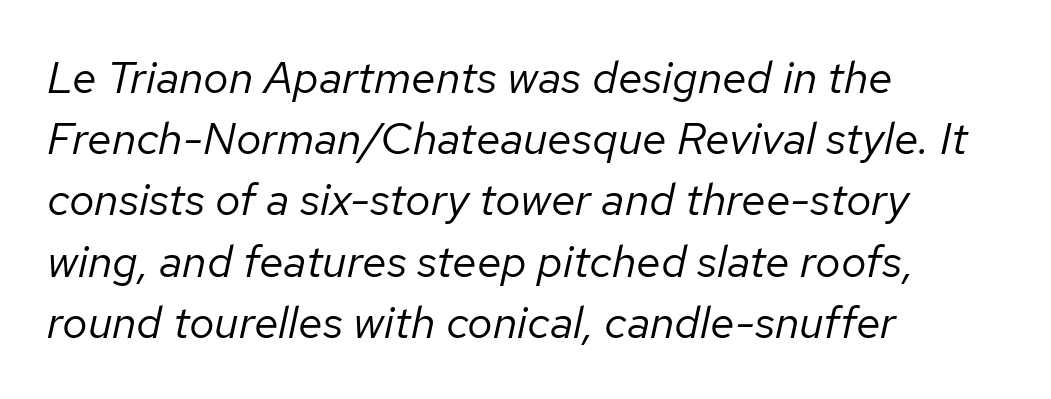
Would a proofreader flag this as italicized? Yes. Note the varied advance widths — an 'i' is clearly narrower than an 'm'. Short note: letters normally spaced. Quick note: interline space is typical.
